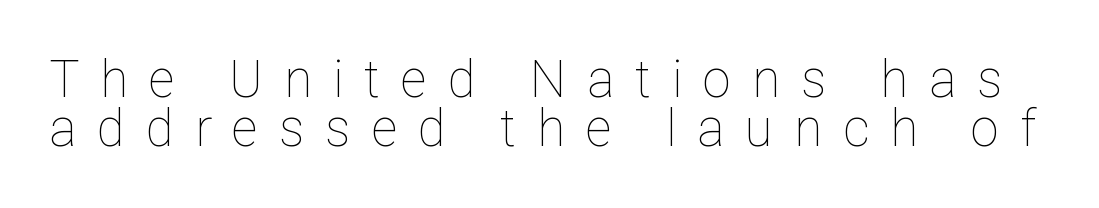
The image shows 51 px thin type, upright; set tight line spacing (0.96x), unusually wide letter spacing (+0.41 em), not underlined; low stroke contrast and a medium x-height.
